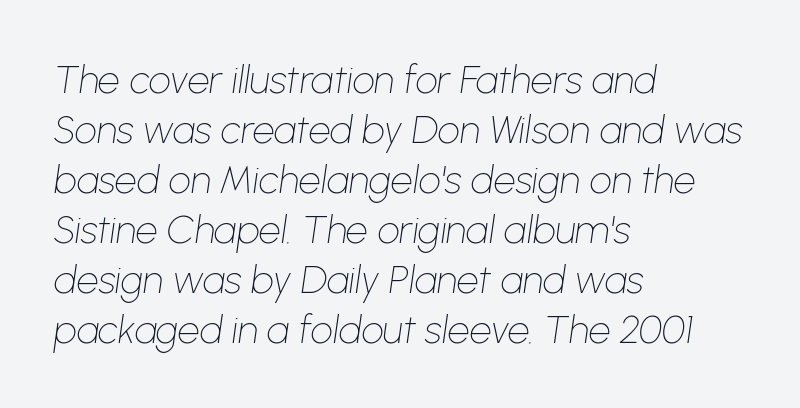
Nothing unusual about the tracking: characters are spaced as the font intends. The face used here has a pronounced slope to its letters. The strokes carry an ordinary text weight at most. This rendering uses left alignment, leaving the right contour irregular. Is there much room between lines? A standard amount, neither cramped nor airy. Here the designer chose a conventional face with non-uniform glyph widths.
